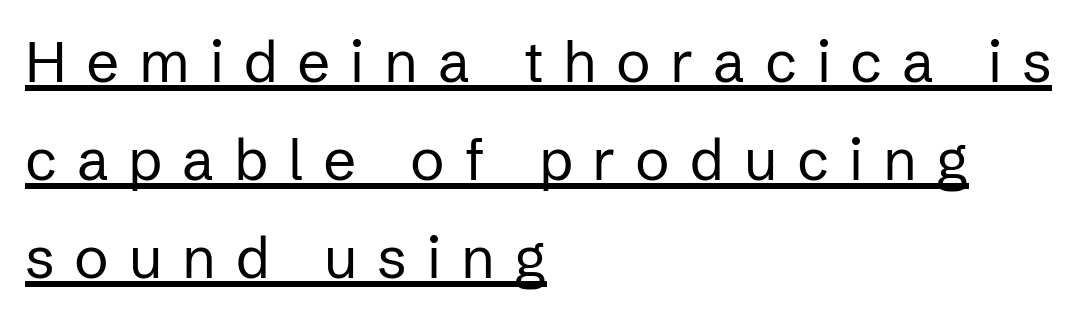
This rendering features underlined lettering. If you measured baseline to baseline, you'd find a middling distance. You can tell from the bare stems that sans-serif type was used. The type is letterspaced generously, with wide tracking. Each letter keeps its own natural width here, so spacing adapts to shape.
